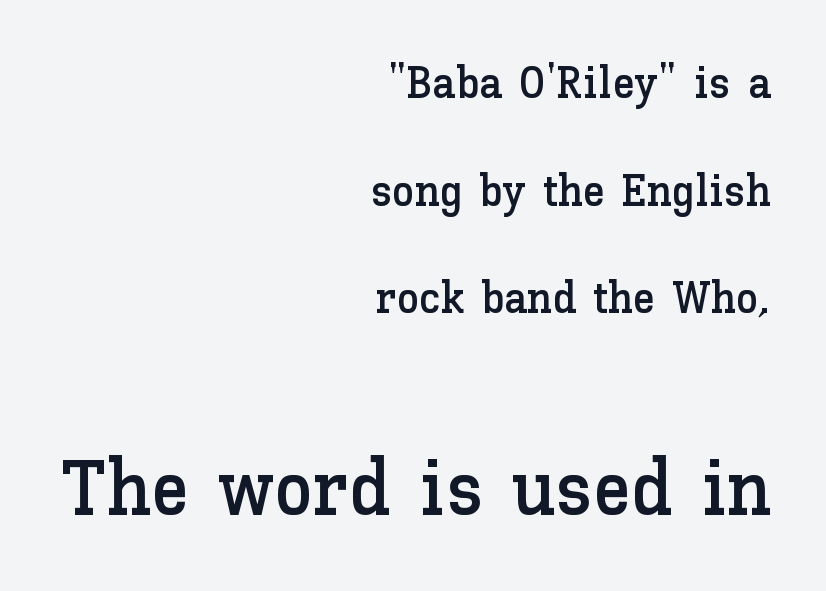
How are the letters spaced? Ordinarily, with no added tracking. The rendering uses natural spacing where letterforms have individual widths. A student would notice the bottom passage is typeset larger than what precedes it. Every stem runs plumb, perpendicular to the baseline. Rows of type keep a wide berth in the vertical direction.
